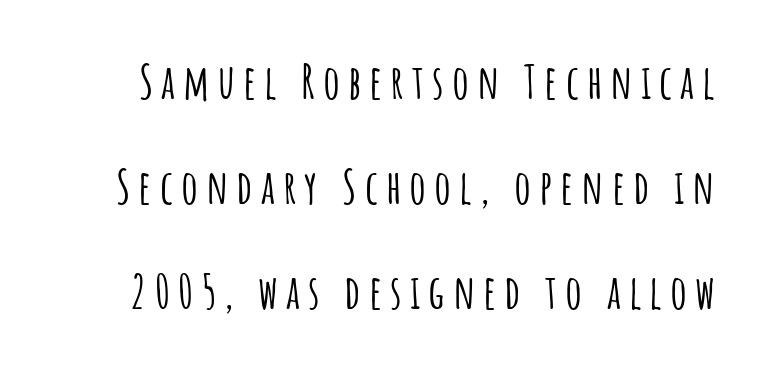
A typesetter would call this proportional, since set widths differ per character. The face used here is a sans, in the tradition of grotesques and geometrics. The foot of each line stays bare and open. Vertical spacing — loose. Notice how the stems are strictly vertical — no italics here.
